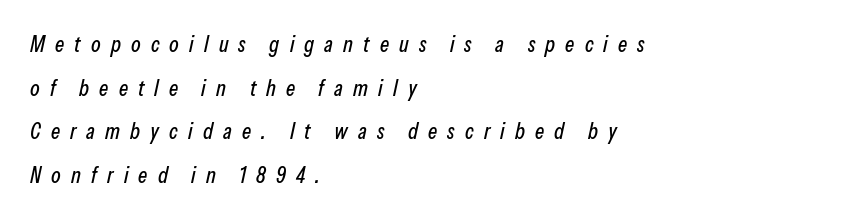
This rendering widens character spacing well past its baseline value. Tall strokes in this sample are angled rather than plumb. The gap between lines stays unmarked. You could fit nearly another row in the gap between these rows.
